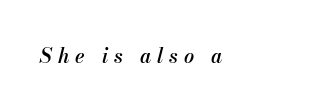
Honestly, there is no underline to notice here at all. A somewhat darkened texture: the type is semibold rather than bold. It's the slanting kind of type. The letters are spread apart with noticeably loose tracking.
